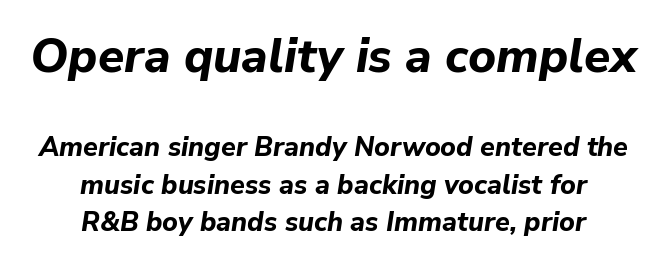
{"italic": "yes", "lean": "right", "slant_degrees": 9, "bold": "yes", "weight": "bold", "width": "normal", "stroke_contrast": "low", "x_height": "medium", "monospaced": "no", "underline": "no", "align": "center", "line_spacing": "normal", "line_spacing_ratio": 1.39, "letter_spacing": "normal", "letter_spacing_em": 0.0, "larger_block": "first", "size_ratio": 1.78, "glyph_px": 48}
